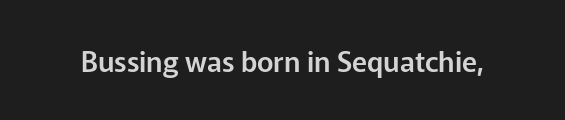
Q: Is the text italic (slanted)? A: No, it is upright.
Q: Is the typeface a serif or a sans-serif typeface? A: Sans-serif.
Q: Is the text underlined? A: No.
Q: Is the spacing between letters normal or unusually wide? A: Normal.
Q: Width (condensed, normal, or wide)? A: Normal.
Q: Stroke contrast? A: Low.
Q: x-height? A: Medium.
Q: Monospaced? A: No.
